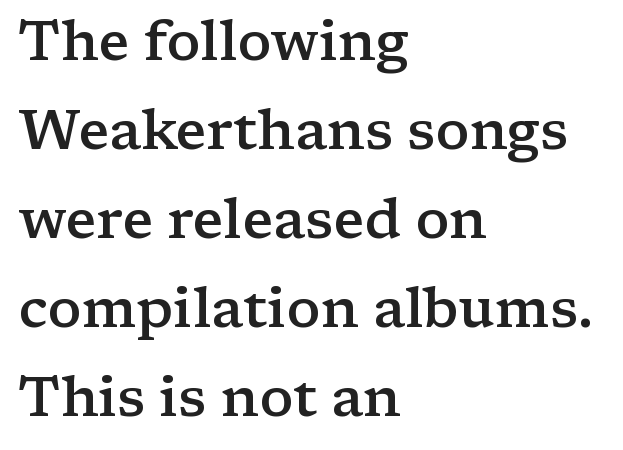
The image shows 56 px semibold, wide serif type, upright; set left-aligned, normal line spacing (1.59x), normal letter spacing, not underlined; low stroke contrast and a medium x-height.
